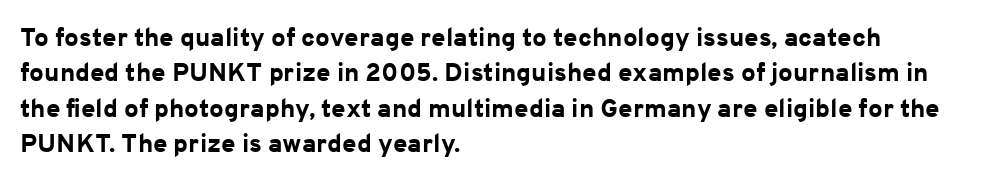
The image shows 26 px bold type, upright; set left-aligned, normal line spacing (1.36x), normal letter spacing, not underlined.
